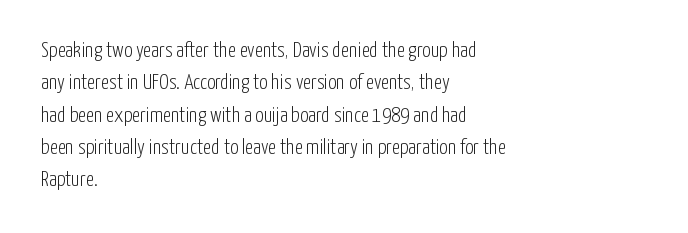
Words float on clear page, feet unadorned. Letters have the restrained weight of plain body copy at most. Horizontal alignment here is leftward, the default for most running prose. Whoever set this chose a conventional vertical rhythm. This sample uses an upright cut, with every glyph sitting square on the baseline.
